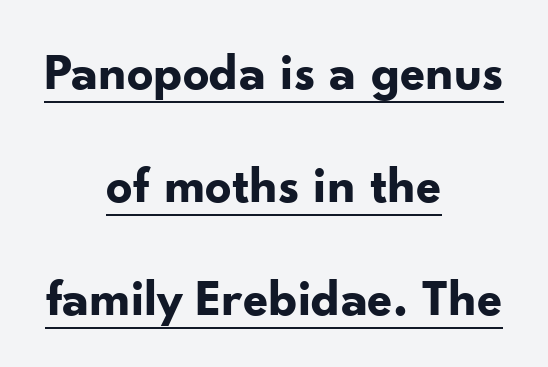
Q: Is the text bold? A: Yes.
Q: Is the text italic (slanted)? A: No, it is upright.
Q: Is the typeface a serif or a sans-serif typeface? A: Sans-serif.
Q: Is the text underlined? A: Yes.
Q: How is the paragraph aligned? A: Centered.
Q: Is the spacing between letters normal or unusually wide? A: Normal.
Q: Is the spacing between lines tight, normal or loose? A: Loose.
Q: Width (condensed, normal, or wide)? A: Normal.
Q: Stroke contrast? A: Low.
Q: x-height? A: Small.
Q: Monospaced? A: No.
